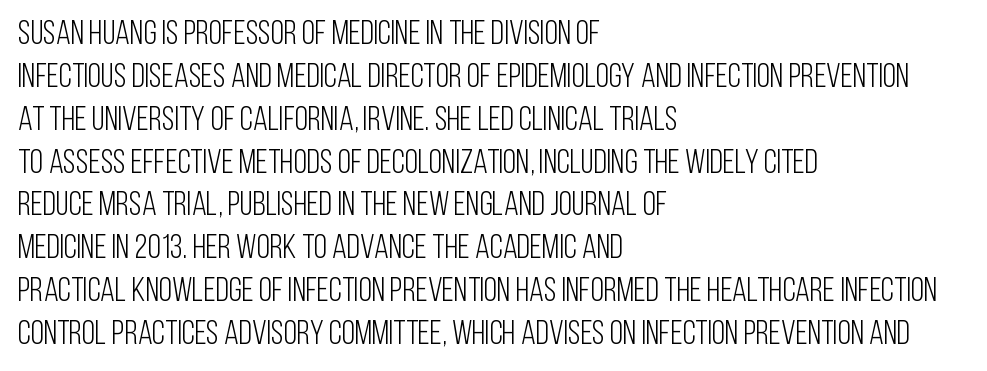
{"serif": "no", "italic": "no", "bold": "no", "weight": "light", "width": "condensed", "stroke_contrast": "low", "x_height": "large", "monospaced": "no", "underline": "no", "align": "left", "line_spacing": "normal", "line_spacing_ratio": 1.26, "letter_spacing": "normal", "letter_spacing_em": 0.0, "glyph_px": 34}
